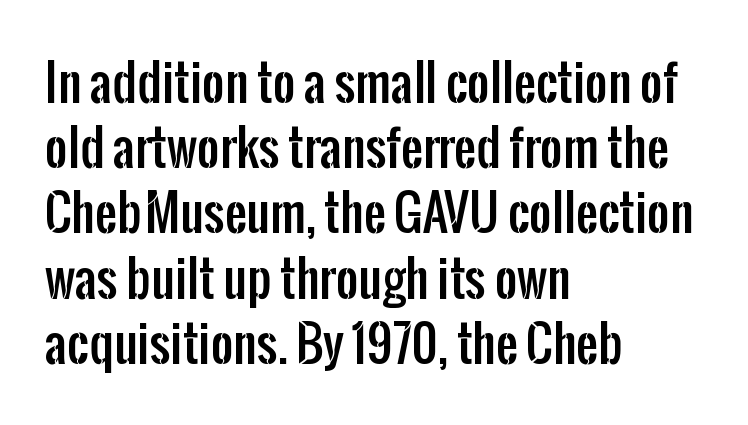
The image shows 49 px condensed sans-serif type, upright; set left-aligned, normal line spacing (1.33x), normal letter spacing, not underlined; low stroke contrast and a medium x-height.
